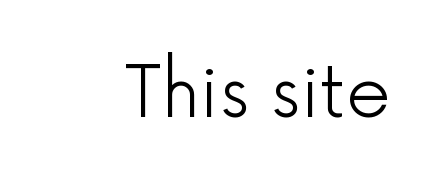
{"serif": "no", "italic": "no", "bold": "no", "weight": "light", "width": "normal", "stroke_contrast": "low", "x_height": "medium", "monospaced": "no", "underline": "no", "letter_spacing": "normal", "letter_spacing_em": 0.0, "glyph_px": 71}
